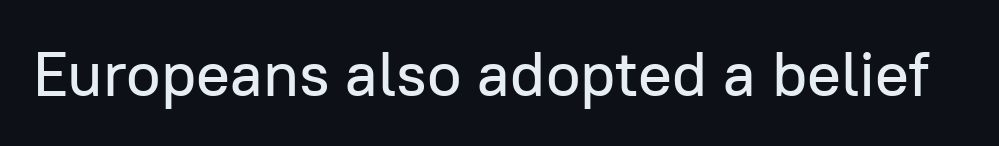
{"serif": "no", "italic": "no", "width": "normal", "stroke_contrast": "low", "x_height": "medium", "monospaced": "no", "underline": "no", "letter_spacing": "normal", "letter_spacing_em": 0.0, "glyph_px": 63}
